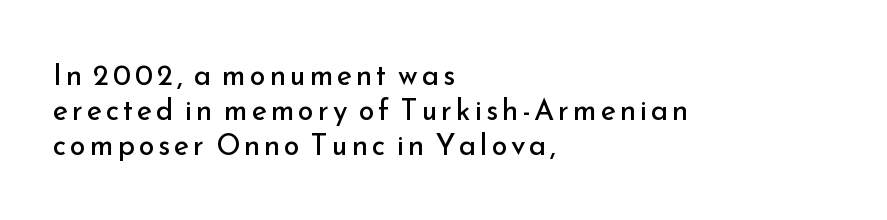
Which margin do the lines hug? The left one — the right edge is uneven. Every stem runs plumb, perpendicular to the baseline. The gap between lines stays unmarked. Here the designer chose a conventional face with non-uniform glyph widths.
